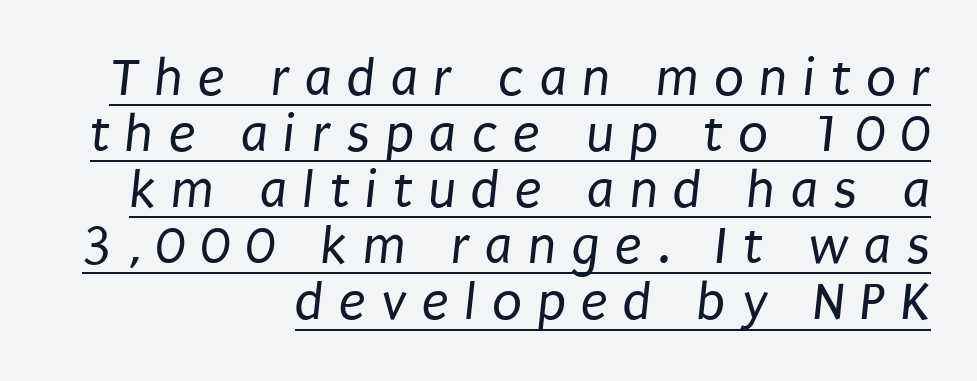
{"serif": "no", "bold": "no", "weight": "regular", "width": "condensed", "stroke_contrast": "low", "x_height": "large", "monospaced": "no", "underline": "yes", "align": "right", "line_spacing": "tight", "line_spacing_ratio": 1.02, "letter_spacing": "wide", "letter_spacing_em": 0.28, "glyph_px": 55}
